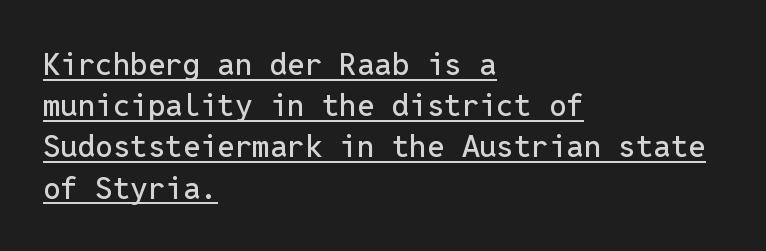
The image shows 31 px sans-serif type, upright, monospaced; set left-aligned, normal line spacing (1.33x), normal letter spacing, underlined; low stroke contrast and a medium x-height.
